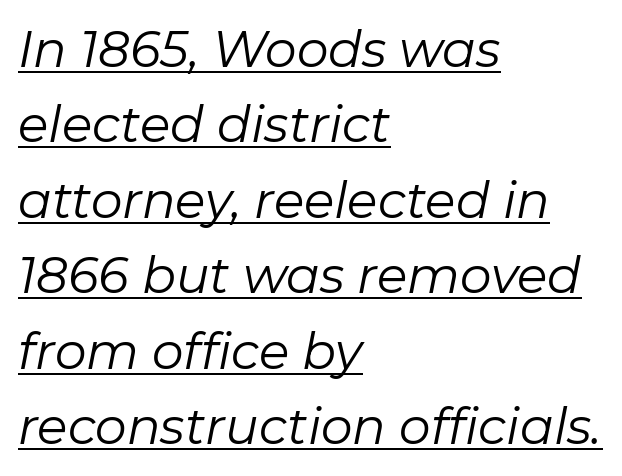
{"italic": "yes", "lean": "right", "slant_degrees": 11, "bold": "no", "weight": "regular", "width": "normal", "stroke_contrast": "low", "x_height": "medium", "monospaced": "no", "underline": "yes", "align": "left", "line_spacing": "normal", "line_spacing_ratio": 1.51, "letter_spacing": "normal", "letter_spacing_em": 0.0, "glyph_px": 50}
